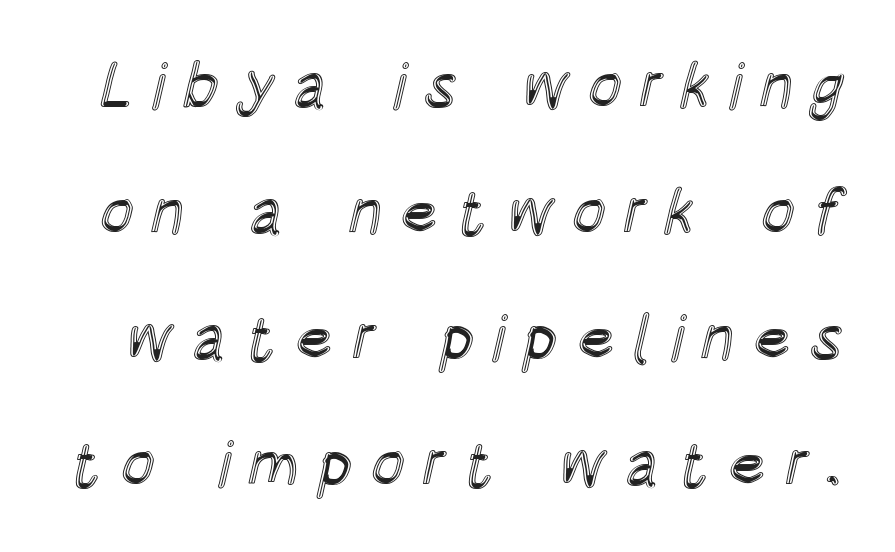
Q: Is the text italic (slanted)? A: Yes.
Q: Is the text underlined? A: No.
Q: Is the spacing between letters normal or unusually wide? A: Unusually wide.
Q: Is the spacing between lines tight, normal or loose? A: Loose.
Q: Width (condensed, normal, or wide)? A: Condensed.
Q: x-height? A: Large.
Q: Monospaced? A: No.
